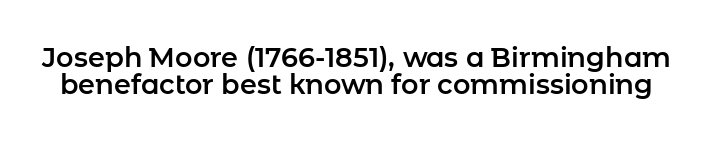
The image shows 27 px text type, upright; set tight line spacing (0.99x), normal letter spacing, not underlined.
